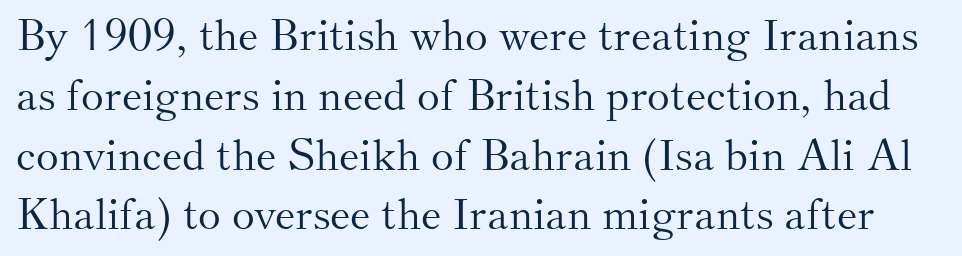
No extra ink here — the face is not bold. This is serif lettering, the kind often seen in printed books. How would I describe the line gaps? Plain and ordinary. Is this a fixed-width face? No — the glyphs have proportional, varying widths.
